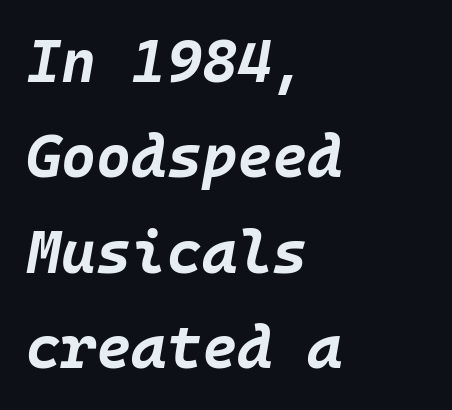
Q: Is the text bold? A: Yes.
Q: Is the text italic (slanted)? A: Yes, it leans right by about 10 degrees.
Q: Is the text underlined? A: No.
Q: How is the paragraph aligned? A: Left-aligned.
Q: Is the spacing between letters normal or unusually wide? A: Normal.
Q: Is the spacing between lines tight, normal or loose? A: Normal.
Q: Width (condensed, normal, or wide)? A: Normal.
Q: Stroke contrast? A: Low.
Q: x-height? A: Large.
